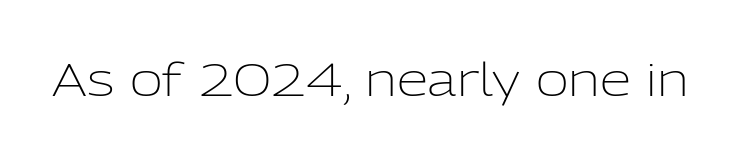
The text was rendered using a sans face with plain stroke endings. Tracking value appears to be zero — textbook default spacing. The cut favours lightness, reaching ordinary text weight at its darkest. This is the regular roman posture of the typeface. Spacing verdict: proportional, widths tailored to each character.
